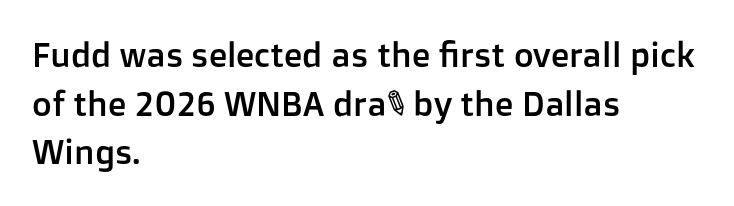
The image shows 34 px sans-serif type, upright; set left-aligned, normal line spacing (1.43x), normal letter spacing, not underlined; low stroke contrast and a medium x-height.
